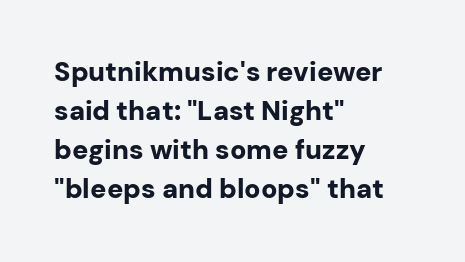
The image shows 27 px bold type, upright; set left-aligned, normal line spacing (1.45x), normal letter spacing, not underlined.
